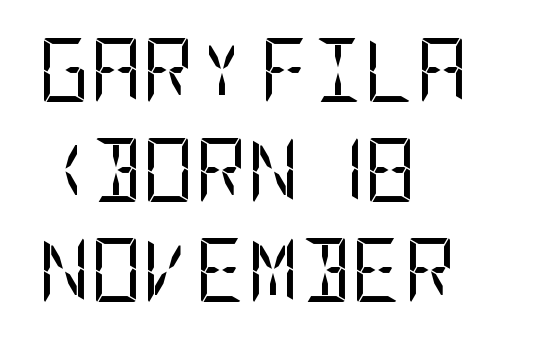
These lines are set flush left with a ragged right edge. Letterform terminals end flat and unadorned throughout the passage. The baseline area is clear. The block of text has a typical density, with ordinary space between rows. The typesetting does not lean heavy: it is not bold.
